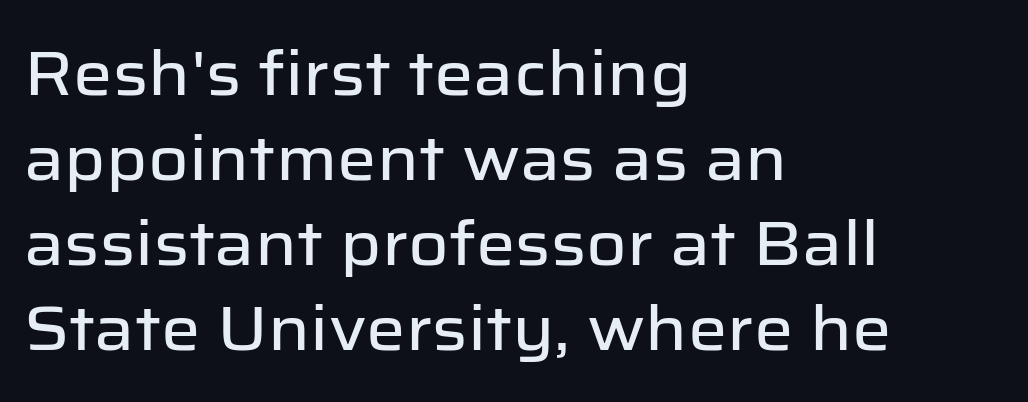
Line spacing here is normal. Every stem runs plumb, perpendicular to the baseline. Proportional: the letters do not fall into vertical columns. Here the glyphs are tracked normally, forming tight word shapes. The strip under each line holds only bare page. The setting favours the left margin, as ordinary paragraphs usually do.
